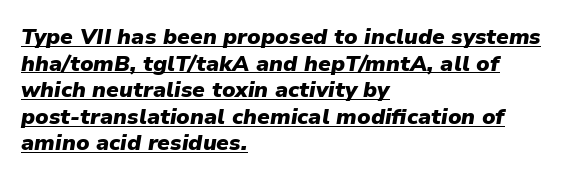
The face used here is rendered with its standard letterfit. The rendered words wear a rule along their underside. Heavy, bold letterforms. This sample uses an oblique cut, with every glyph tilted off the vertical. Visually the block forms a straight wall on the left and a jagged coastline on the right.
